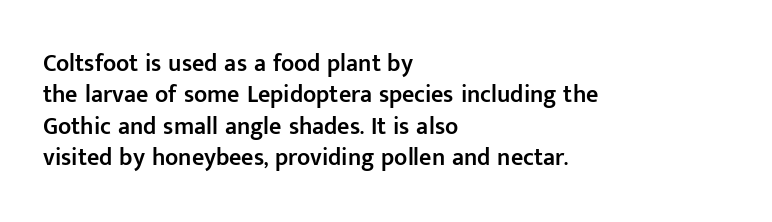
Q: Is the text bold? A: Semi-bold.
Q: Is the text italic (slanted)? A: No, it is upright.
Q: Is the text underlined? A: No.
Q: How is the paragraph aligned? A: Left-aligned.
Q: Is the spacing between letters normal or unusually wide? A: Normal.
Q: Is the spacing between lines tight, normal or loose? A: Normal.
